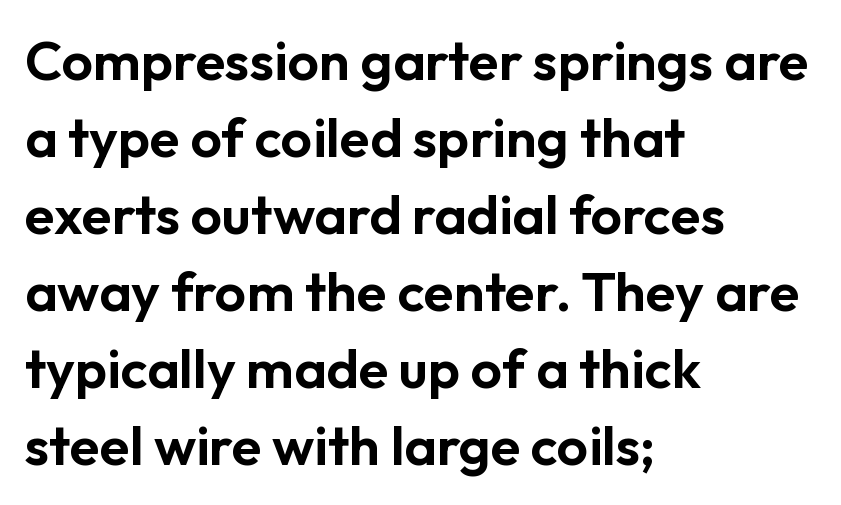
What's the leading like? Ordinary, nothing unusual. The letters advance in unequal steps, a hallmark of proportional type. The characters display no serif detailing; their extremities are plain. It's the straight-up-and-down kind of type. Glance below the letters and you will spot only blank space.
